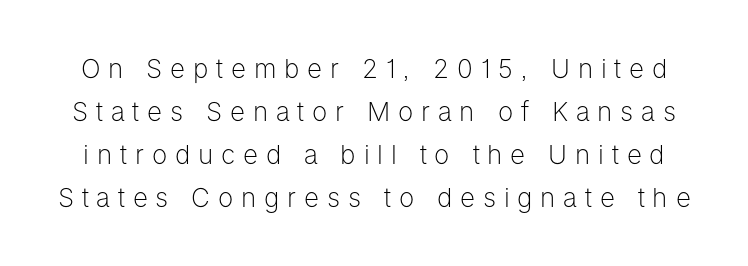
Descenders hang freely into open space. A quiet, ordinary-to-light weight characterises the typeface. Short note: letters widely spaced. Baseline-to-baseline distance is the conventional proportion of letter height. Characters remain perfectly vertical along every line.
